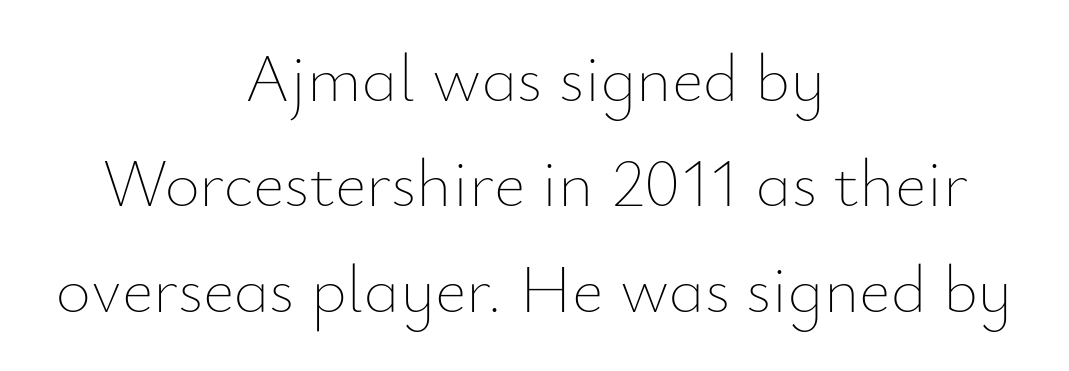
{"italic": "no", "bold": "no", "weight": "thin", "width": "normal", "stroke_contrast": "low", "x_height": "small", "monospaced": "no", "underline": "no", "align": "center", "line_spacing": "normal", "line_spacing_ratio": 1.55, "letter_spacing": "normal", "letter_spacing_em": 0.0, "glyph_px": 68}
